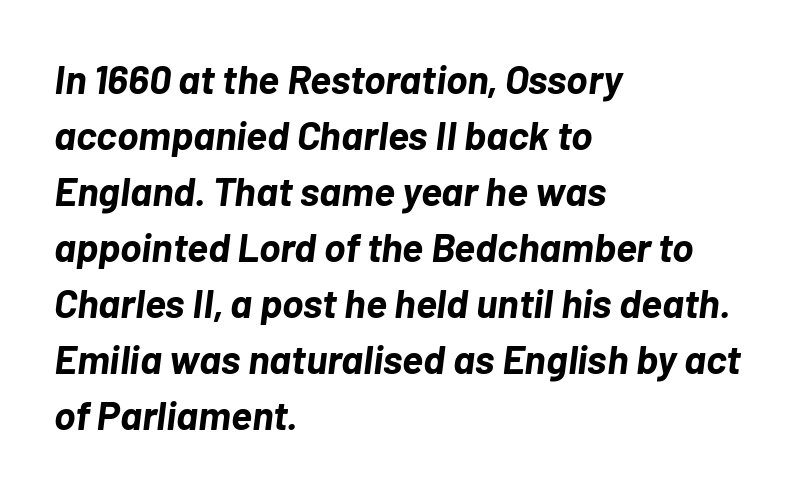
The image shows 40 px bold type, italic (leaning right); set left-aligned, normal line spacing (1.4x), normal letter spacing, not underlined; low stroke contrast and a medium x-height.
